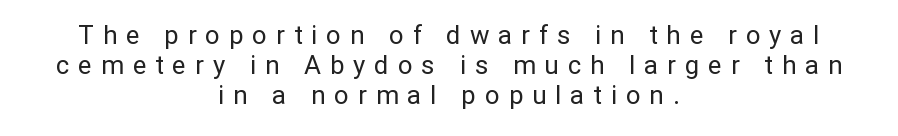
Q: Is the text bold? A: No.
Q: Is the text italic (slanted)? A: No, it is upright.
Q: Is the text underlined? A: No.
Q: How is the paragraph aligned? A: Centered.
Q: Is the spacing between letters normal or unusually wide? A: Unusually wide.
